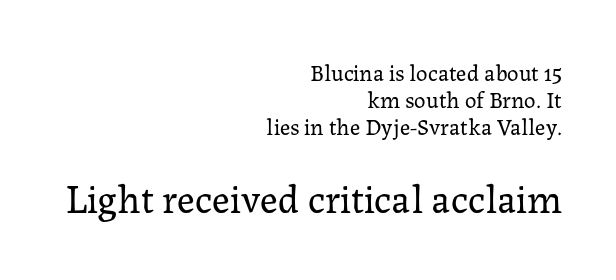
{"serif": "yes", "italic": "no", "bold": "no", "weight": "regular", "width": "normal", "stroke_contrast": "low", "x_height": "medium", "monospaced": "no", "underline": "no", "align": "right", "line_spacing_ratio": 1.18, "letter_spacing": "normal", "letter_spacing_em": 0.0, "larger_block": "second", "size_ratio": 1.74, "glyph_px": 40}
